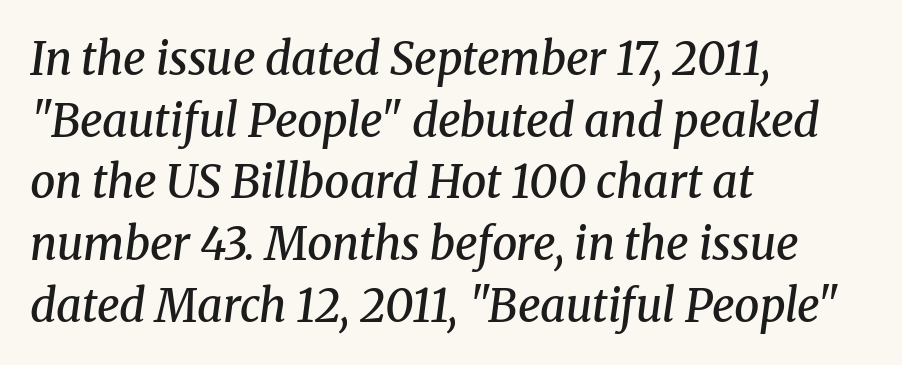
The image shows 45 px semibold serif type, italic (leaning right); set left-aligned, normal line spacing (1.37x), normal letter spacing, not underlined; medium stroke contrast and a medium x-height.
